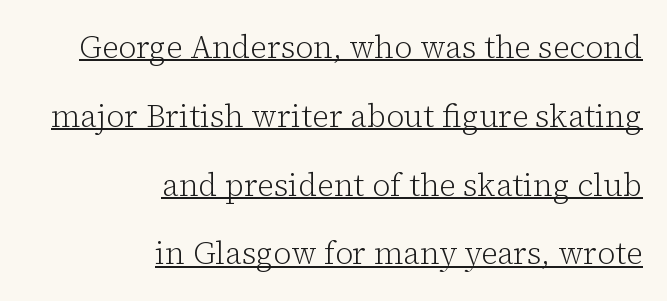
The letterforms sit shoulder to shoulder at normal distance. When letters stand straight like this, we call the style roman or upright. A light-to-regular cut is what we see here. Is this a fixed-width face? No — the glyphs have proportional, varying widths.
